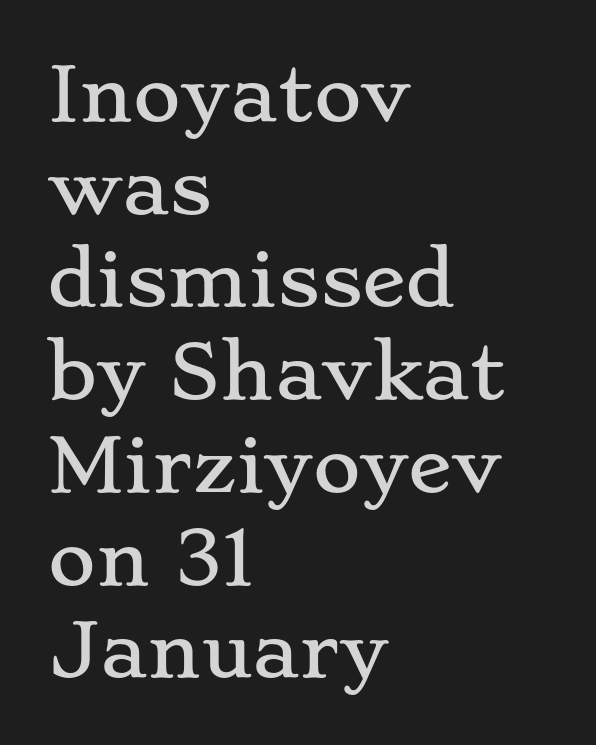
Short and long lines alike share a common starting point at left. Plain, unruled lines of type. Examine the stroke ends and you'll spot serifs. Rows of type keep a routine distance in the vertical direction. Character widths vary here, with narrow letters taking less room than wide ones. The lettering holds an erect, upright posture throughout.
